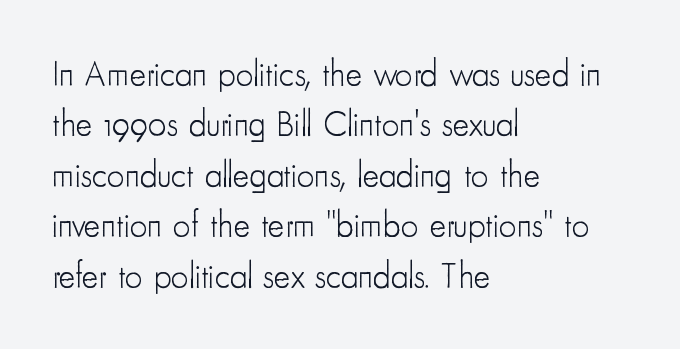
{"serif": "no", "italic": "no", "bold": "no", "weight": "light", "width": "condensed", "stroke_contrast": "low", "x_height": "small", "monospaced": "no", "underline": "no", "align": "left", "line_spacing": "normal", "line_spacing_ratio": 1.44, "letter_spacing": "normal", "letter_spacing_em": 0.0, "glyph_px": 35}
